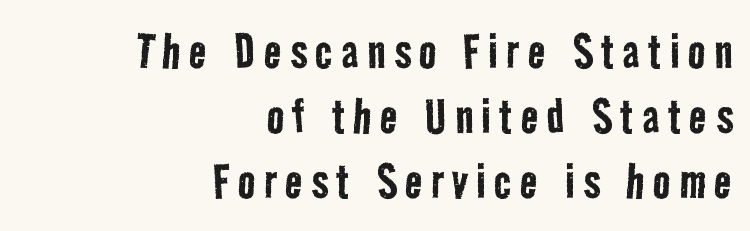
The passage shown is typed in a proportional face where columns would drift. Grotesque or geometric, the face here clearly has no serifs. The vertical gap from one line to the next is small. The string is rendered with underlining switched off. Is this a heavy cut? Hardly; it is regular or lighter. A student would call this right alignment; a typographer would say flush right, rag left.
